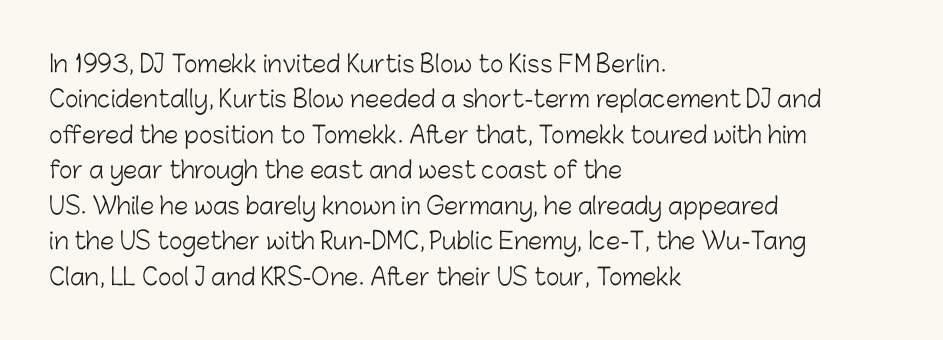
The face looks like a standard text weight, possibly lighter. Vertical strokes here are truly vertical. These lines keep a tight, regular rhythm from letter to letter. Leading matches the norm, producing a regular column. Left-aligned paragraph, ragged on the right. The space directly below the letters is spotless.
